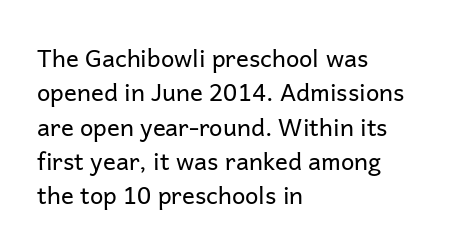
Vertical stems look standard width or narrower in stroke. Default kerning and tracking; the words read as compact shapes. These lines are set flush left with a ragged right edge. The baseline area is clear.
